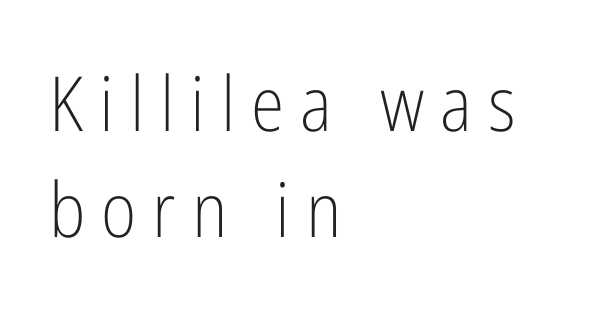
{"serif": "no", "italic": "no", "bold": "no", "weight": "light", "width": "condensed", "stroke_contrast": "low", "x_height": "medium", "monospaced": "no", "underline": "no", "align": "left", "line_spacing": "normal", "line_spacing_ratio": 1.4, "letter_spacing": "wide", "letter_spacing_em": 0.21, "glyph_px": 76}
